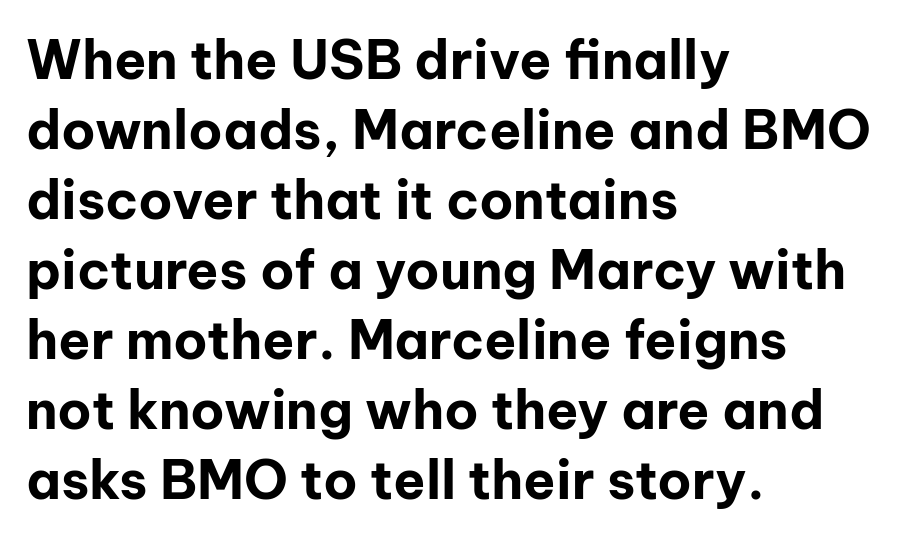
{"serif": "no", "italic": "no", "bold": "yes", "weight": "bold", "width": "normal", "stroke_contrast": "low", "x_height": "medium", "monospaced": "no", "underline": "no", "align": "left", "line_spacing": "normal", "line_spacing_ratio": 1.32, "letter_spacing": "normal", "letter_spacing_em": 0.0, "glyph_px": 53}
